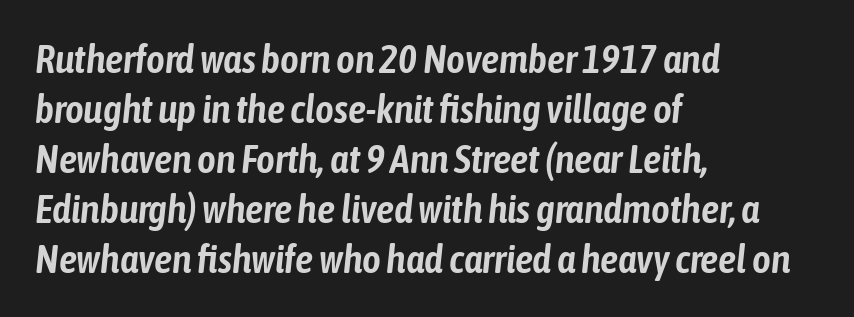
{"italic": "yes", "lean": "right", "slant_degrees": 6, "width": "condensed", "stroke_contrast": "low", "x_height": "medium", "monospaced": "no", "underline": "no", "align": "left", "line_spacing": "normal", "line_spacing_ratio": 1.25, "letter_spacing": "normal", "letter_spacing_em": 0.0, "glyph_px": 40}
